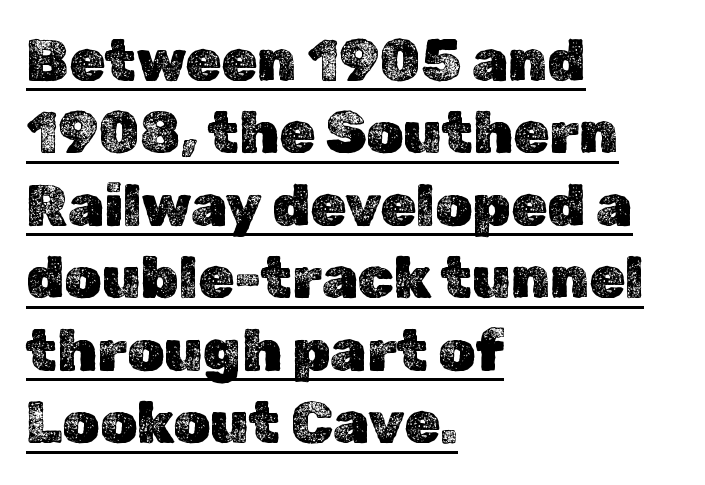
The image shows 58 px text type, upright; set left-aligned, normal line spacing (1.25x), normal letter spacing, underlined; a medium x-height.
